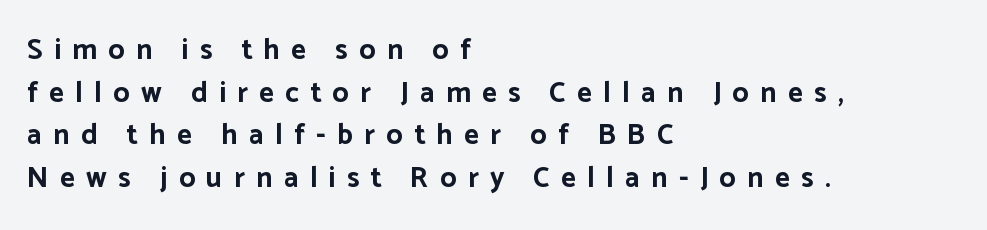
{"serif": "no", "italic": "no", "bold": "yes", "weight": "bold", "width": "normal", "stroke_contrast": "low", "x_height": "medium", "monospaced": "no", "underline": "no", "align": "left", "line_spacing": "normal", "line_spacing_ratio": 1.47, "letter_spacing": "wide", "letter_spacing_em": 0.39, "glyph_px": 29}
